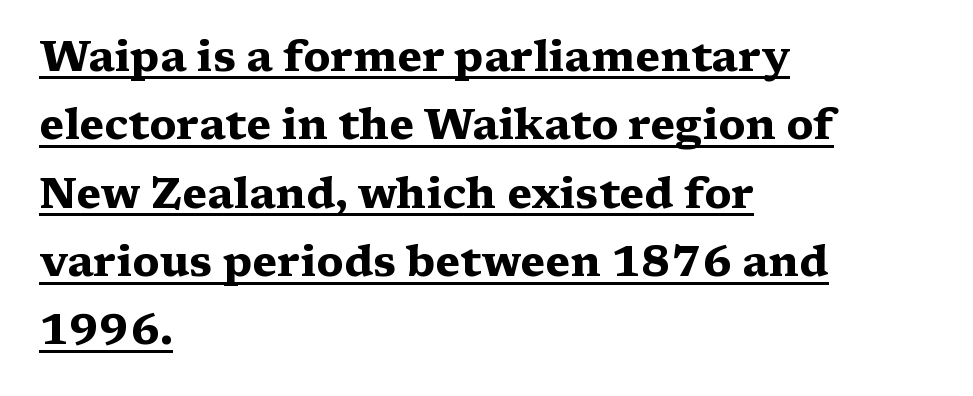
The image shows 43 px heavy, wide serif type, upright; set left-aligned, normal line spacing (1.59x), normal letter spacing, underlined; medium stroke contrast and a medium x-height.
